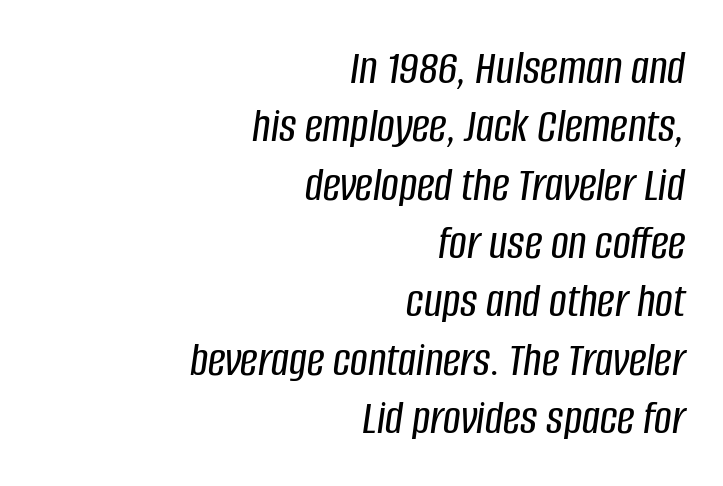
{"italic": "yes", "lean": "right", "slant_degrees": 8, "width": "condensed", "stroke_contrast": "low", "x_height": "large", "monospaced": "no", "underline": "no", "align": "right", "line_spacing_ratio": 1.19, "letter_spacing": "normal", "letter_spacing_em": 0.0, "glyph_px": 49}
